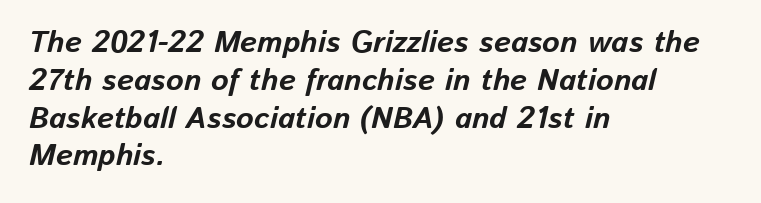
Heft: maximum for text — a bold. Spacing verdict: proportional, widths tailored to each character. In terms of letterspacing, this is plain default setting. The words here are not underlined.
